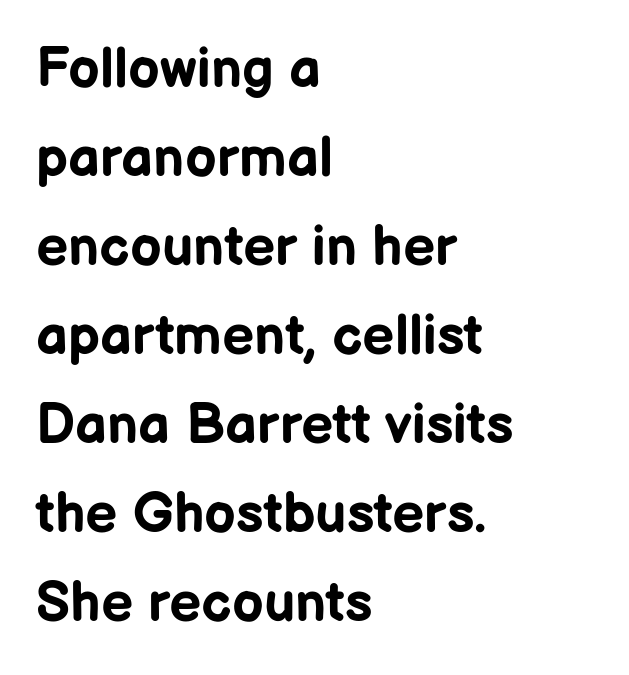
Q: Is the text bold? A: Yes.
Q: Is the text italic (slanted)? A: No, it is upright.
Q: Is the typeface a serif or a sans-serif typeface? A: Sans-serif.
Q: Is the text underlined? A: No.
Q: How is the paragraph aligned? A: Left-aligned.
Q: Is the spacing between letters normal or unusually wide? A: Normal.
Q: Is the spacing between lines tight, normal or loose? A: Normal.
Q: Width (condensed, normal, or wide)? A: Normal.
Q: Stroke contrast? A: Low.
Q: x-height? A: Medium.
Q: Monospaced? A: No.
